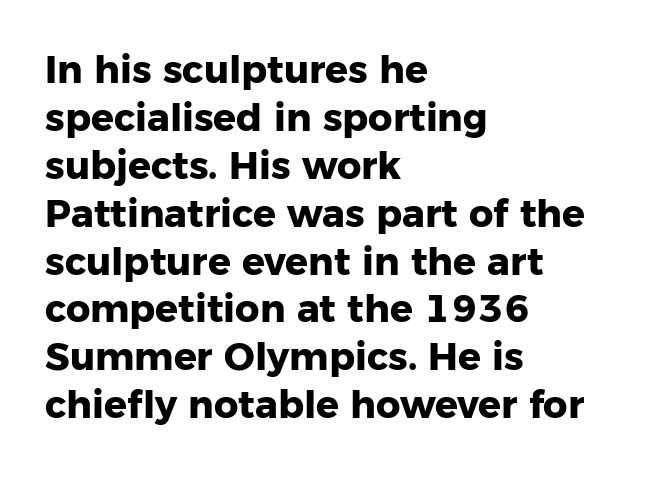
The image shows 38 px heavy sans-serif type, upright; set left-aligned, normal line spacing (1.26x), normal letter spacing, not underlined; low stroke contrast and a medium x-height.
